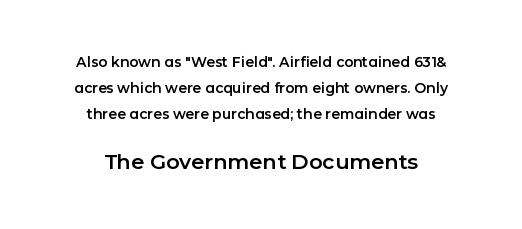
Q: Is the text italic (slanted)? A: No, it is upright.
Q: Is the text underlined? A: No.
Q: How is the paragraph aligned? A: Centered.
Q: Is the spacing between letters normal or unusually wide? A: Normal.
Q: Which block of text is set in a larger size, the first (top) or the second (bottom)? A: The second (bottom) one.
